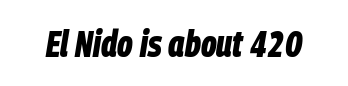
The image shows 38 px bold, condensed type, italic (leaning right); set normal letter spacing, not underlined; low stroke contrast and a large x-height.
